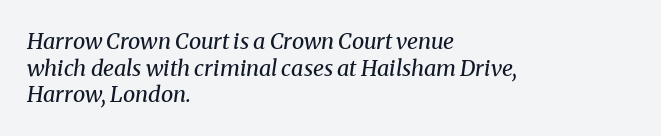
Slanted lettering throughout. Bold? No — there's no thickening of the strokes. The rendering anchors every line to the left-hand side. Beneath every word, the page is bare. Nobody touched the tracking dial on this one.
